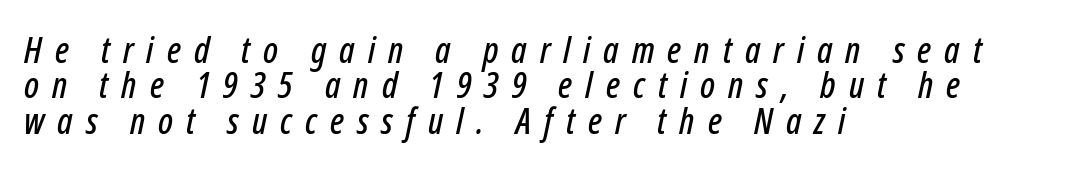
The image shows 36 px condensed type, italic (leaning right); set left-aligned, tight line spacing (0.98x), unusually wide letter spacing (+0.36 em), not underlined; low stroke contrast and a medium x-height.
